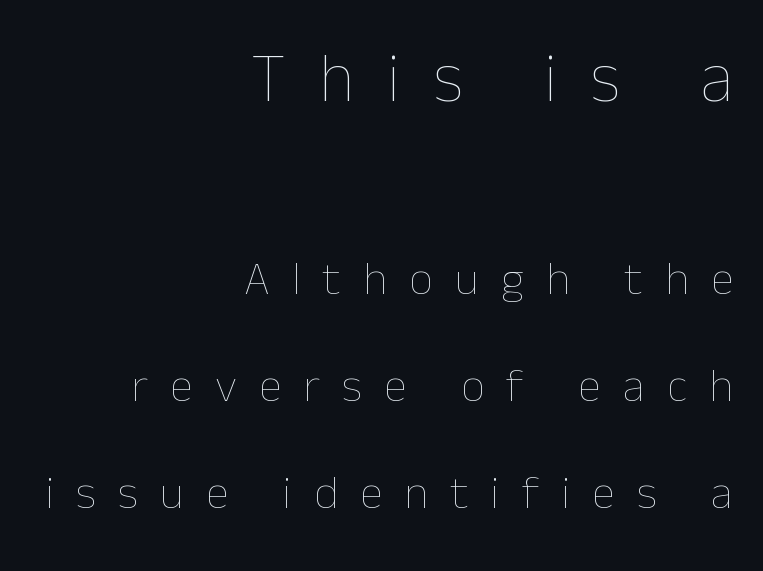
{"italic": "no", "bold": "no", "weight": "thin", "width": "normal", "stroke_contrast": "low", "x_height": "medium", "monospaced": "no", "underline": "no", "align": "right", "line_spacing": "loose", "line_spacing_ratio": 2.28, "letter_spacing": "wide", "letter_spacing_em": 0.47, "larger_block": "first", "size_ratio": 1.49, "glyph_px": 70}
